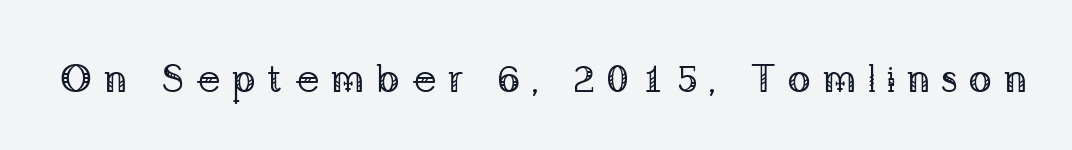
The image shows 39 px regular-weight serif type, upright; set unusually wide letter spacing (+0.28 em), not underlined; low stroke contrast and a medium x-height.
